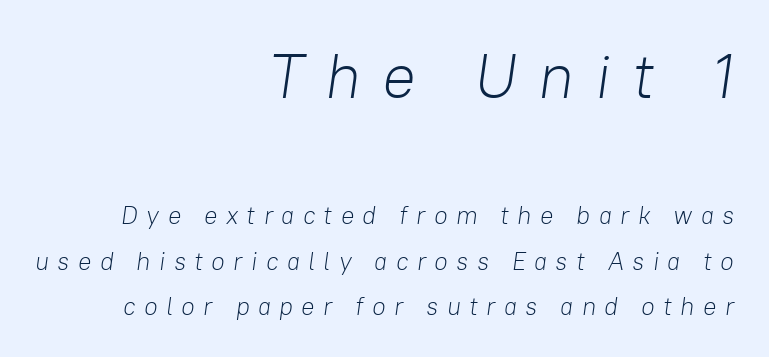
The image shows 63 px light type, italic (leaning right); set right-aligned, line spacing 1.81x, unusually wide letter spacing (+0.33 em), not underlined; the first (top) block is 2.52x larger; low stroke contrast and a medium x-height.
